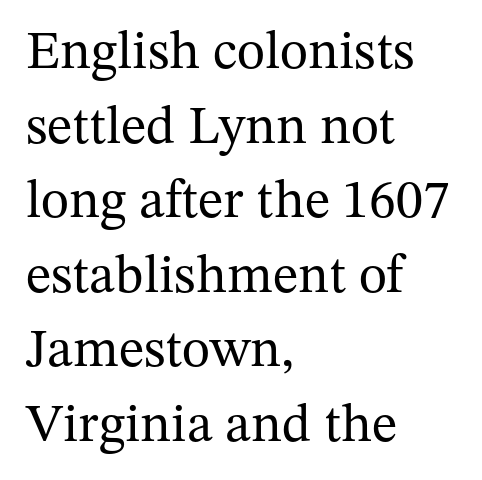
Q: Is the text bold? A: No.
Q: Is the text italic (slanted)? A: No, it is upright.
Q: Is the typeface a serif or a sans-serif typeface? A: Serif.
Q: Is the text underlined? A: No.
Q: How is the paragraph aligned? A: Left-aligned.
Q: Is the spacing between letters normal or unusually wide? A: Normal.
Q: Is the spacing between lines tight, normal or loose? A: Normal.
Q: Width (condensed, normal, or wide)? A: Normal.
Q: Stroke contrast? A: Medium.
Q: x-height? A: Medium.
Q: Monospaced? A: No.
